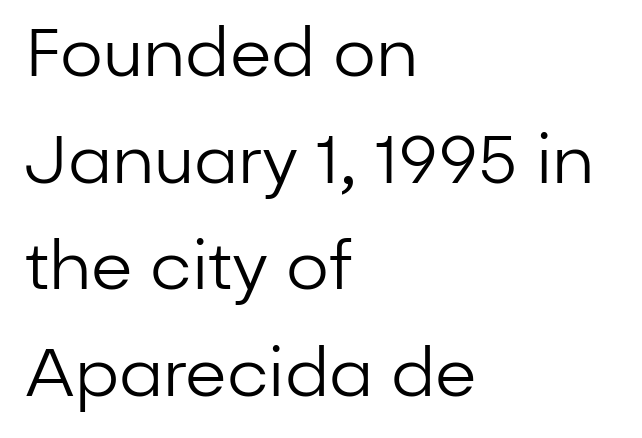
{"serif": "no", "italic": "no", "bold": "no", "weight": "regular", "width": "normal", "stroke_contrast": "low", "x_height": "medium", "monospaced": "no", "underline": "no", "align": "left", "line_spacing": "normal", "line_spacing_ratio": 1.59, "letter_spacing": "normal", "letter_spacing_em": 0.0, "glyph_px": 67}
